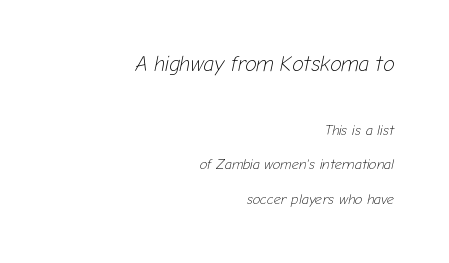
{"italic": "yes", "lean": "right", "slant_degrees": 12, "bold": "no", "underline": "no", "align": "right", "line_spacing": "loose", "line_spacing_ratio": 2.47, "letter_spacing": "normal", "letter_spacing_em": 0.0, "larger_block": "first", "size_ratio": 1.5, "glyph_px": 21}
